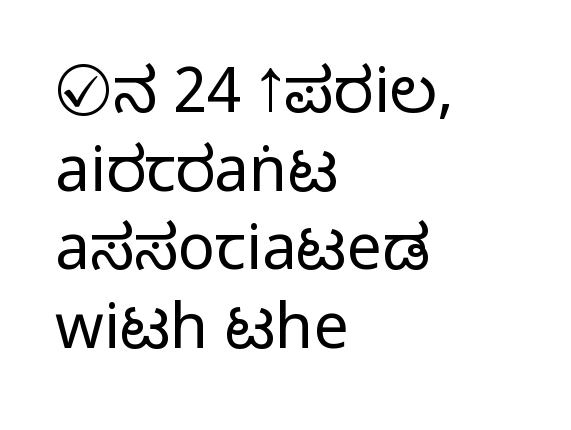
{"serif": "no", "italic": "no", "width": "condensed", "stroke_contrast": "medium", "monospaced": "no", "underline": "no", "align": "left", "line_spacing": "normal", "line_spacing_ratio": 1.27, "letter_spacing": "normal", "letter_spacing_em": 0.0, "glyph_px": 62}
